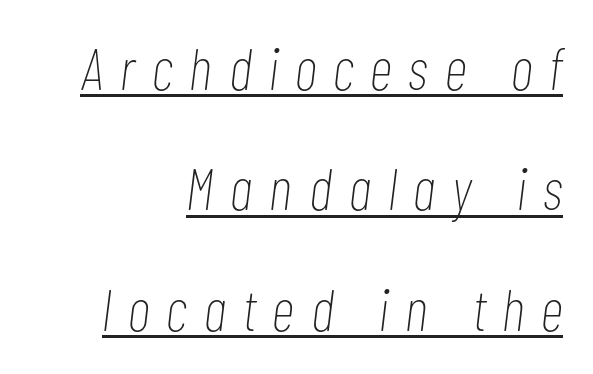
Q: Is the text bold? A: No.
Q: Is the text italic (slanted)? A: Yes, it leans right by about 7 degrees.
Q: Is the text underlined? A: Yes.
Q: How is the paragraph aligned? A: Right-aligned.
Q: Is the spacing between letters normal or unusually wide? A: Unusually wide.
Q: Is the spacing between lines tight, normal or loose? A: Loose.
Q: Width (condensed, normal, or wide)? A: Condensed.
Q: Stroke contrast? A: Low.
Q: x-height? A: Medium.
Q: Monospaced? A: No.
